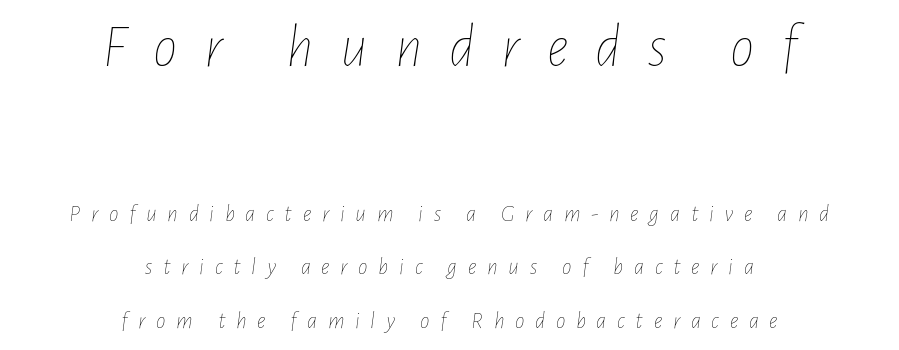
Each word looks stretched out because of the extra space between its letters. When letters slant like this, we call the style italic. The upper block of text is set noticeably larger than the block beneath it. How would I describe the line gaps? Wide and relaxed.
